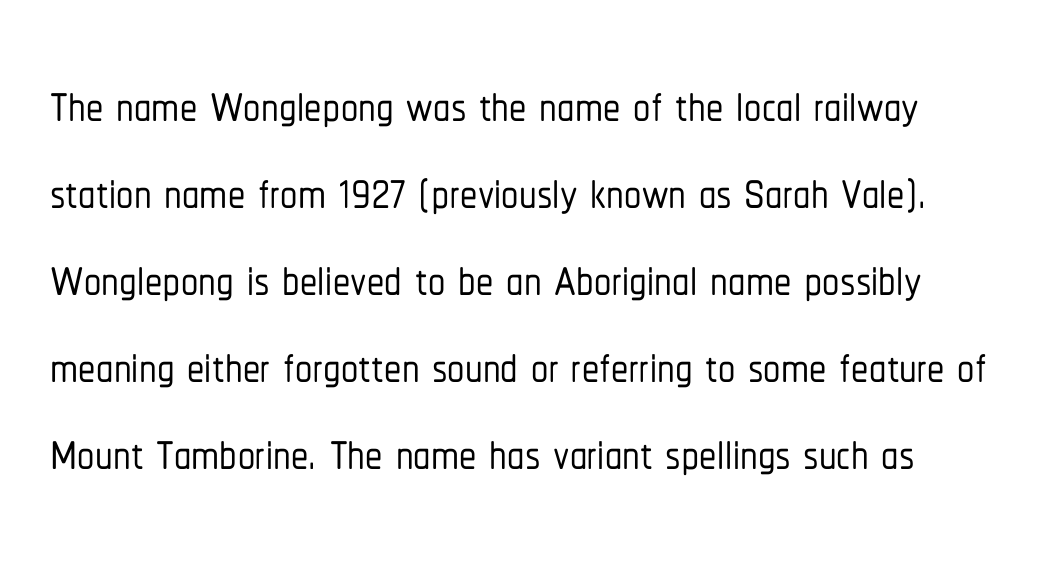
Q: Is the text italic (slanted)? A: No, it is upright.
Q: Is the typeface a serif or a sans-serif typeface? A: Sans-serif.
Q: Is the text underlined? A: No.
Q: Is the spacing between letters normal or unusually wide? A: Normal.
Q: Is the spacing between lines tight, normal or loose? A: Normal.
Q: Width (condensed, normal, or wide)? A: Condensed.
Q: Stroke contrast? A: Low.
Q: x-height? A: Medium.
Q: Monospaced? A: No.
